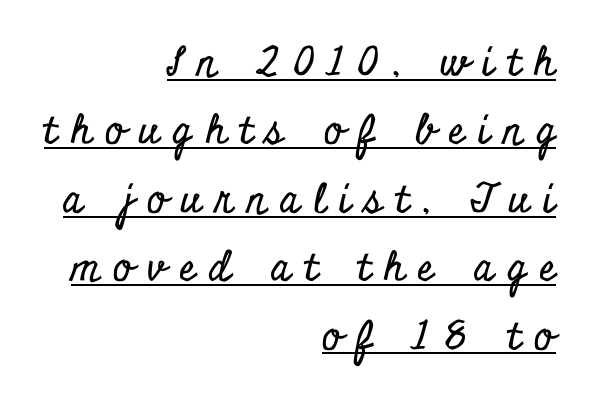
The image shows 40 px condensed serif type; set right-aligned, line spacing 1.71x, unusually wide letter spacing (+0.34 em), underlined; low stroke contrast and a small x-height.
